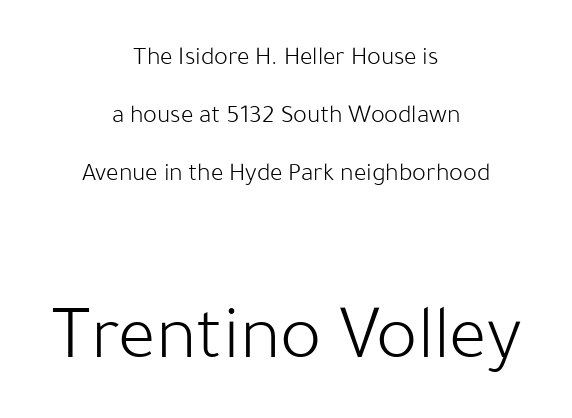
{"serif": "no", "italic": "no", "bold": "no", "weight": "light", "width": "normal", "stroke_contrast": "low", "x_height": "medium", "monospaced": "no", "underline": "no", "align": "center", "line_spacing": "loose", "line_spacing_ratio": 2.24, "letter_spacing": "normal", "letter_spacing_em": 0.0, "larger_block": "second", "size_ratio": 3.0, "glyph_px": 78}
